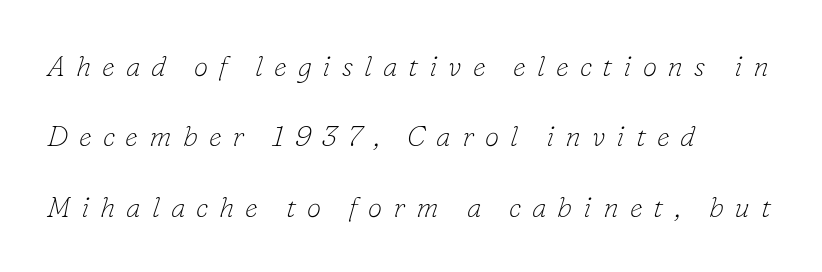
{"serif": "yes", "italic": "yes", "lean": "right", "slant_degrees": 16, "bold": "no", "weight": "thin", "width": "normal", "stroke_contrast": "low", "x_height": "small", "monospaced": "no", "underline": "no", "align": "left", "line_spacing": "loose", "line_spacing_ratio": 2.43, "letter_spacing": "wide", "letter_spacing_em": 0.38, "glyph_px": 29}
